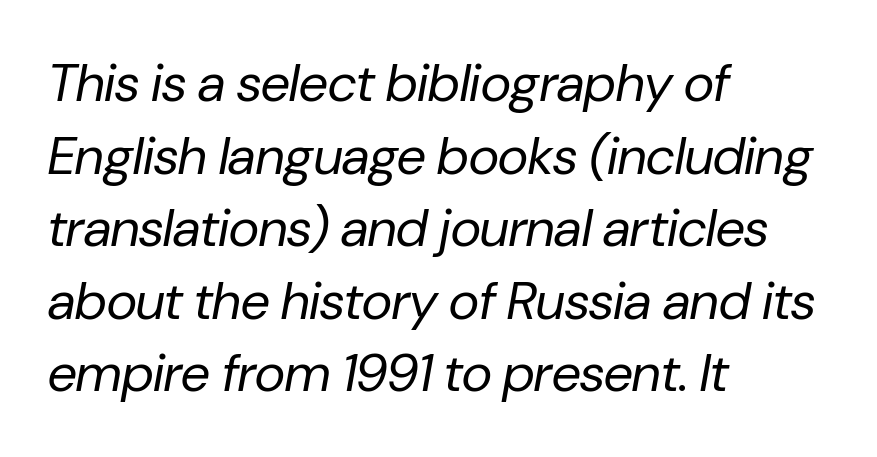
Bold? No — there's no thickening of the strokes. Rows of type keep a routine distance in the vertical direction. In terms of posture, this sample is oblique. The rendering anchors every line to the left-hand side. Anything drawn beneath the words? Only blank space. Varying glyph widths throughout — classic text-font behaviour.
